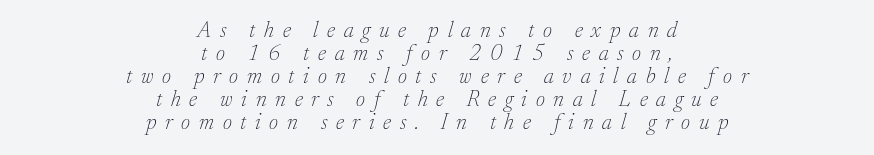
Q: Is the text bold? A: No.
Q: Is the text italic (slanted)? A: Yes, it leans right by about 17 degrees.
Q: Is the text underlined? A: No.
Q: How is the paragraph aligned? A: Centered.
Q: Is the spacing between letters normal or unusually wide? A: Unusually wide.
Q: Is the spacing between lines tight, normal or loose? A: Tight.
